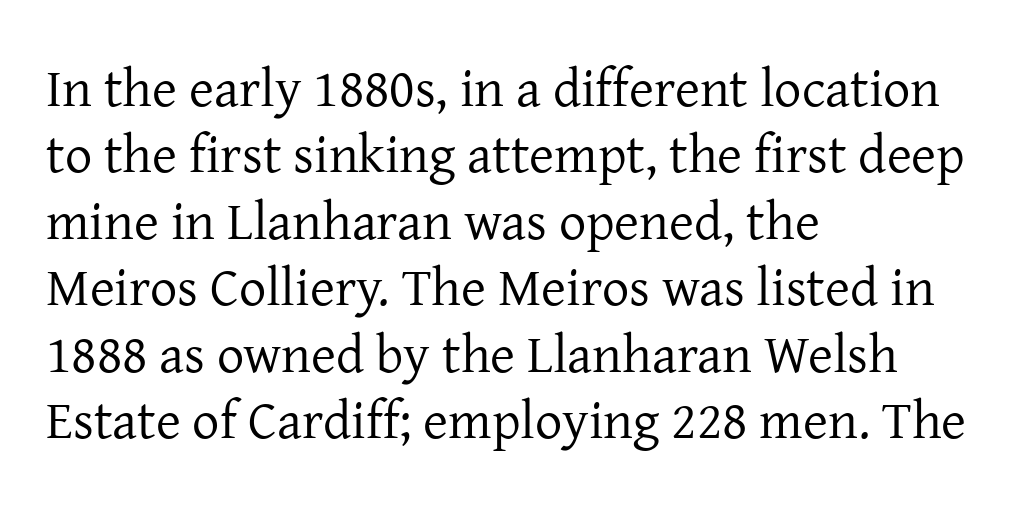
The image shows 54 px regular-weight serif type, upright; set left-aligned, line spacing 1.23x, normal letter spacing, not underlined; low stroke contrast and a medium x-height.
